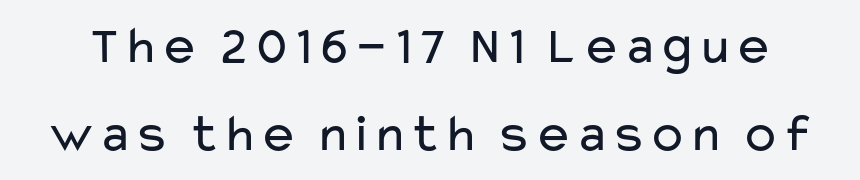
Q: Is the text bold? A: No.
Q: Is the text italic (slanted)? A: No, it is upright.
Q: Is the typeface a serif or a sans-serif typeface? A: Sans-serif.
Q: Is the text underlined? A: No.
Q: Is the spacing between letters normal or unusually wide? A: Normal.
Q: Is the spacing between lines tight, normal or loose? A: Normal.
Q: Width (condensed, normal, or wide)? A: Wide.
Q: Stroke contrast? A: Low.
Q: x-height? A: Medium.
Q: Monospaced? A: No.
